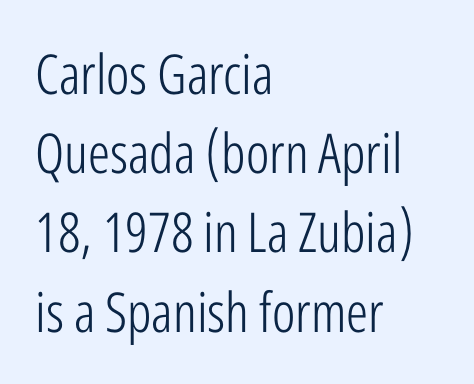
{"serif": "no", "italic": "no", "bold": "no", "weight": "light", "width": "condensed", "stroke_contrast": "low", "x_height": "medium", "monospaced": "no", "underline": "no", "align": "left", "line_spacing": "normal", "line_spacing_ratio": 1.44, "letter_spacing": "normal", "letter_spacing_em": 0.0, "glyph_px": 55}
